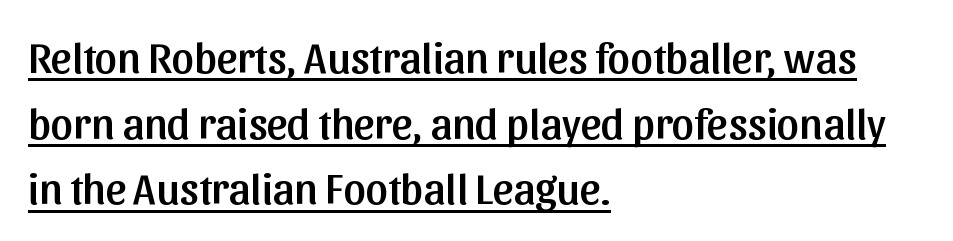
Look at the tracking — it's just the regular setting, nothing added. Rows of type keep a routine distance in the vertical direction. A sans-serif font was chosen for this passage. The letters stand straight up with perfectly vertical stems. The words here are underlined. The paragraph has a hard left edge and a soft right edge.
